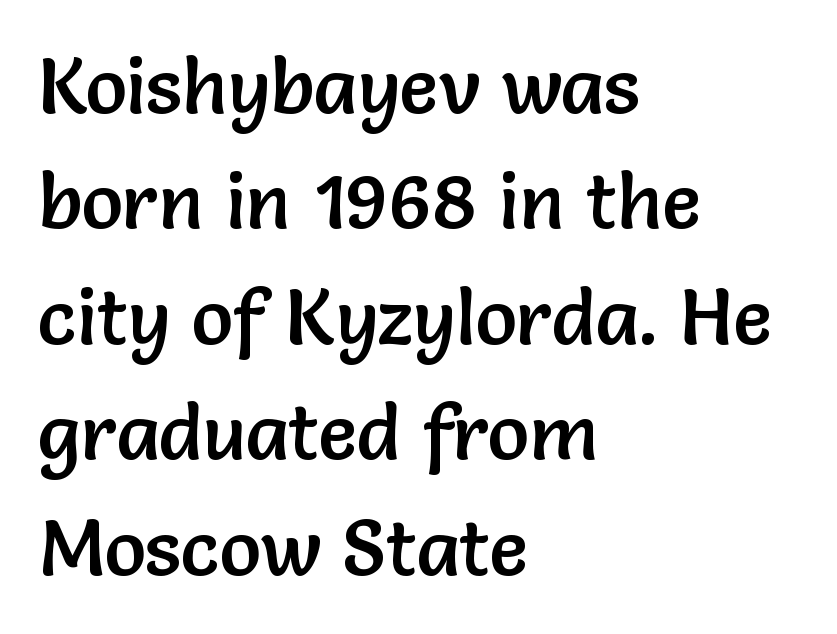
The image shows 78 px sans-serif type, upright; set left-aligned, normal line spacing (1.48x), normal letter spacing, not underlined; low stroke contrast and a medium x-height.
